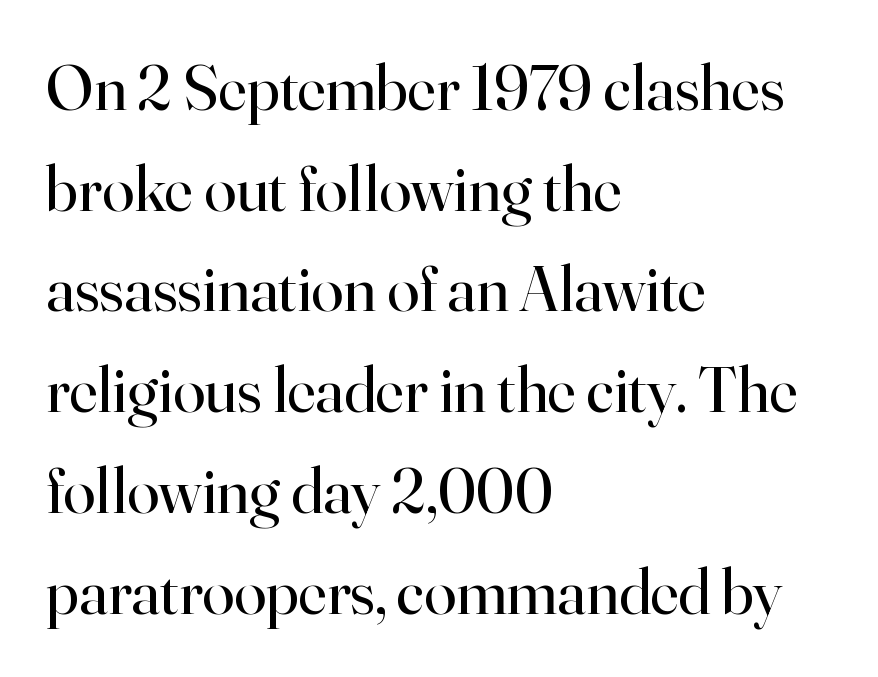
Q: Is the text bold? A: No.
Q: Is the text italic (slanted)? A: No, it is upright.
Q: Is the typeface a serif or a sans-serif typeface? A: Serif.
Q: Is the text underlined? A: No.
Q: How is the paragraph aligned? A: Left-aligned.
Q: Is the spacing between letters normal or unusually wide? A: Normal.
Q: Is the spacing between lines tight, normal or loose? A: Normal.
Q: Width (condensed, normal, or wide)? A: Normal.
Q: Stroke contrast? A: High.
Q: x-height? A: Small.
Q: Monospaced? A: No.
